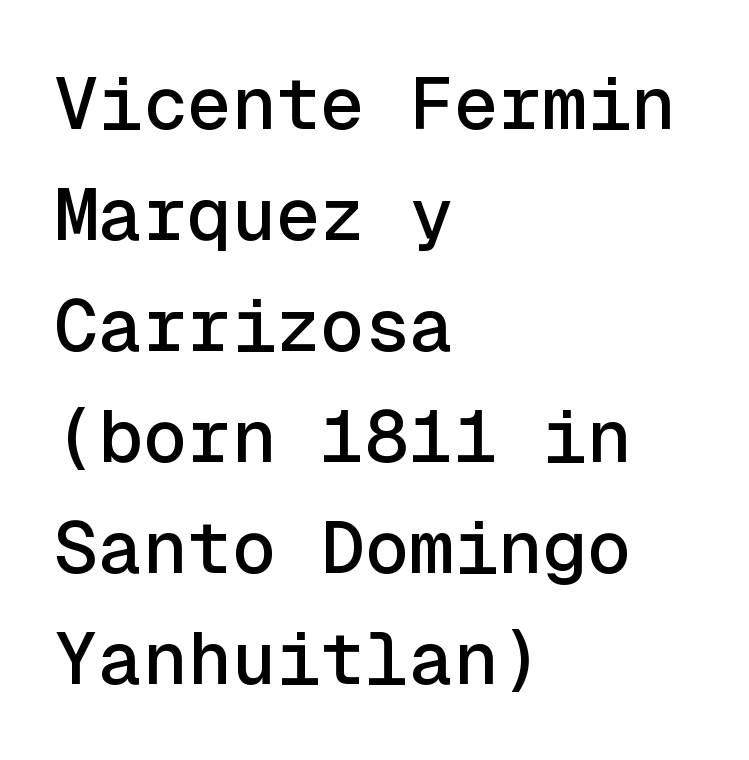
Q: Is the text italic (slanted)? A: No, it is upright.
Q: Is the typeface a serif or a sans-serif typeface? A: Sans-serif.
Q: Is the text underlined? A: No.
Q: How is the paragraph aligned? A: Left-aligned.
Q: Is the spacing between letters normal or unusually wide? A: Normal.
Q: Is the spacing between lines tight, normal or loose? A: Normal.
Q: Width (condensed, normal, or wide)? A: Normal.
Q: x-height? A: Medium.
Q: Monospaced? A: Yes.
